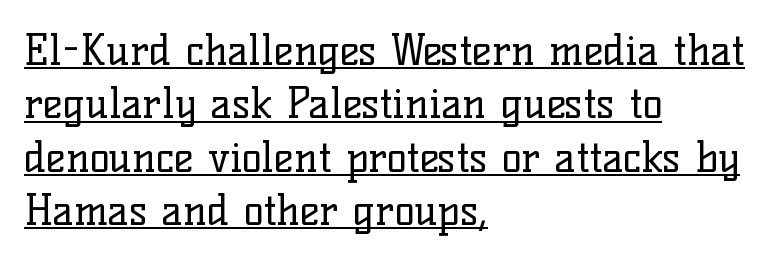
Q: Is the text bold? A: No.
Q: Is the text italic (slanted)? A: No, it is upright.
Q: Is the typeface a serif or a sans-serif typeface? A: Serif.
Q: Is the text underlined? A: Yes.
Q: How is the paragraph aligned? A: Left-aligned.
Q: Is the spacing between letters normal or unusually wide? A: Normal.
Q: Is the spacing between lines tight, normal or loose? A: Normal.
Q: Width (condensed, normal, or wide)? A: Normal.
Q: Stroke contrast? A: Low.
Q: x-height? A: Medium.
Q: Monospaced? A: No.
